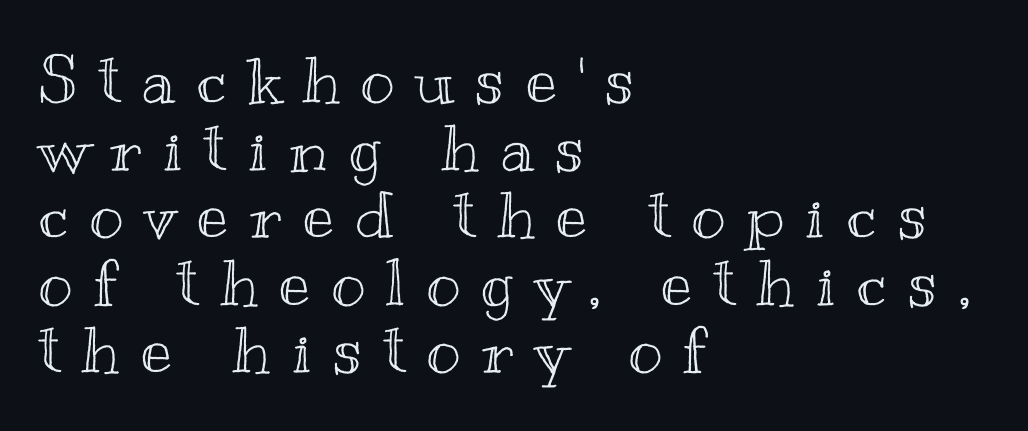
{"italic": "no", "width": "wide", "x_height": "small", "monospaced": "no", "underline": "no", "align": "left", "line_spacing": "tight", "line_spacing_ratio": 1.04, "letter_spacing": "wide", "letter_spacing_em": 0.33, "glyph_px": 65}
